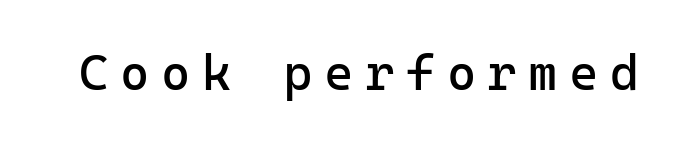
Q: Is the text bold? A: No.
Q: Is the text italic (slanted)? A: No, it is upright.
Q: Is the typeface a serif or a sans-serif typeface? A: Sans-serif.
Q: Is the text underlined? A: No.
Q: Is the spacing between letters normal or unusually wide? A: Unusually wide.
Q: Width (condensed, normal, or wide)? A: Normal.
Q: Stroke contrast? A: Low.
Q: x-height? A: Medium.
Q: Monospaced? A: Yes.
